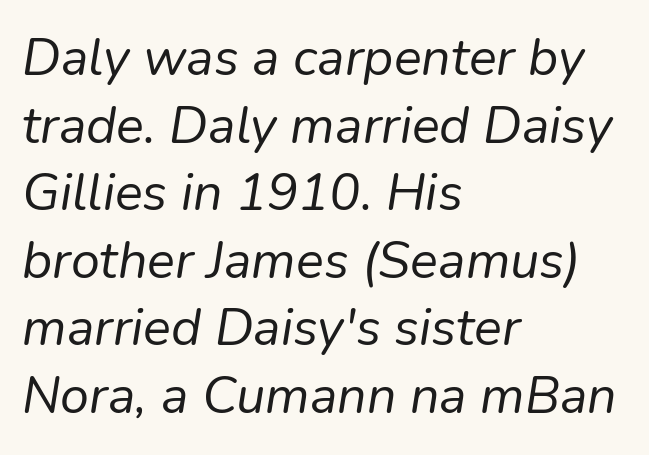
Q: Is the text bold? A: No.
Q: Is the text italic (slanted)? A: Yes, it leans right by about 9 degrees.
Q: Is the text underlined? A: No.
Q: How is the paragraph aligned? A: Left-aligned.
Q: Is the spacing between letters normal or unusually wide? A: Normal.
Q: Is the spacing between lines tight, normal or loose? A: Normal.
Q: Width (condensed, normal, or wide)? A: Normal.
Q: Stroke contrast? A: Low.
Q: x-height? A: Medium.
Q: Monospaced? A: No.
